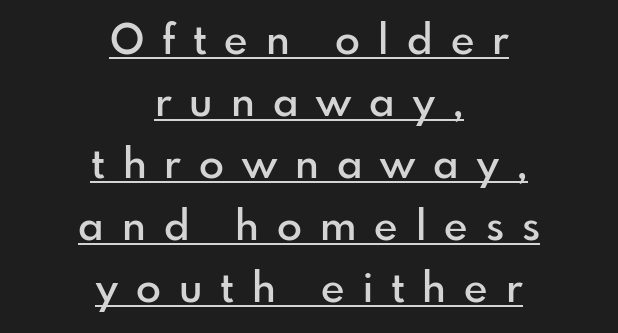
{"serif": "no", "italic": "no", "bold": "semi", "weight": "semibold", "width": "normal", "stroke_contrast": "low", "x_height": "small", "monospaced": "no", "underline": "yes", "align": "center", "line_spacing": "normal", "line_spacing_ratio": 1.51, "letter_spacing": "wide", "letter_spacing_em": 0.44, "glyph_px": 41}
